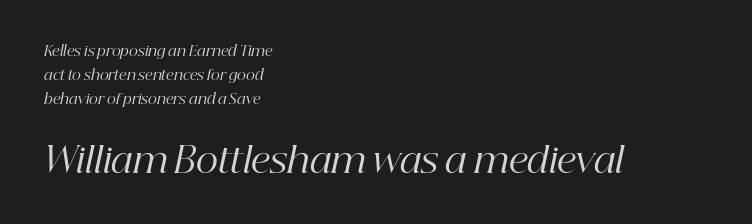
Character widths vary here, with narrow letters taking less room than wide ones. This reads as an unemphasized weight, regular at the heaviest. Each line starts at the same left margin while the right side varies. Size hierarchy here favors the trailing block over the leading one.
